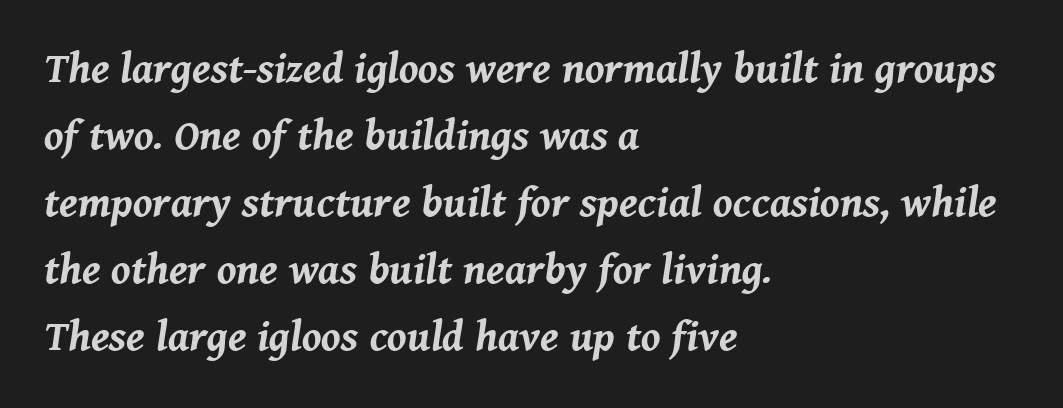
The type is set solid horizontally, with unmodified tracking. One glance says typical: line gaps are just what's usual. Tall strokes in this sample are angled rather than plumb. Type without underlining.
